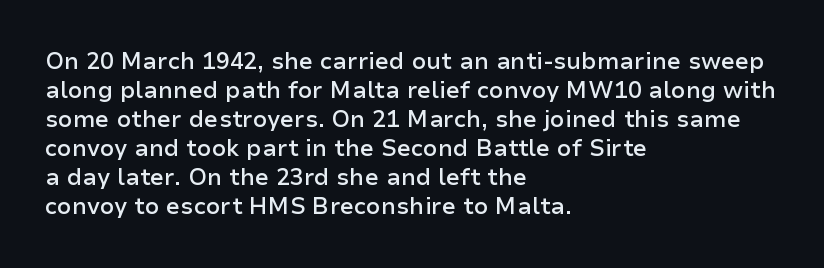
Q: Is the text bold? A: Semi-bold.
Q: Is the text italic (slanted)? A: No, it is upright.
Q: Is the text underlined? A: No.
Q: How is the paragraph aligned? A: Left-aligned.
Q: Is the spacing between letters normal or unusually wide? A: Normal.
Q: Is the spacing between lines tight, normal or loose? A: Normal.
